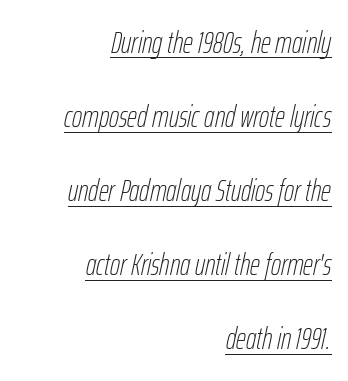
In CSS terms this would be text-align: right. Line spacing here is loose. The letters advance in unequal steps, a hallmark of proportional type. Between one letter and the next there's only the usual sliver of space. Check the space under the baseline: a stroke is drawn there. An italicized treatment has been applied to the whole sample.
